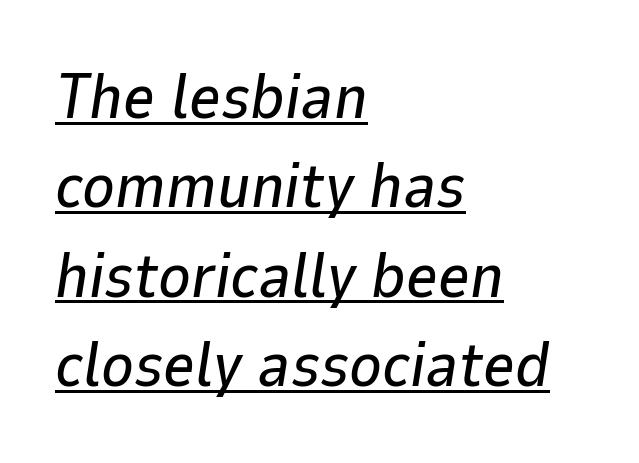
{"italic": "yes", "lean": "right", "slant_degrees": 9, "width": "normal", "stroke_contrast": "low", "x_height": "medium", "monospaced": "no", "underline": "yes", "align": "left", "line_spacing": "normal", "line_spacing_ratio": 1.44, "letter_spacing": "normal", "letter_spacing_em": 0.0, "glyph_px": 62}
